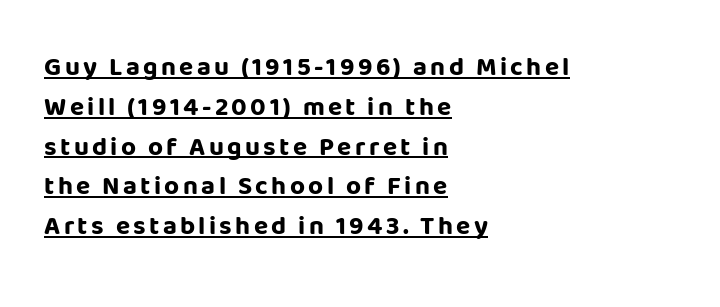
{"italic": "no", "bold": "yes", "underline": "yes", "align": "left", "line_spacing": "normal", "line_spacing_ratio": 1.53, "glyph_px": 26}
